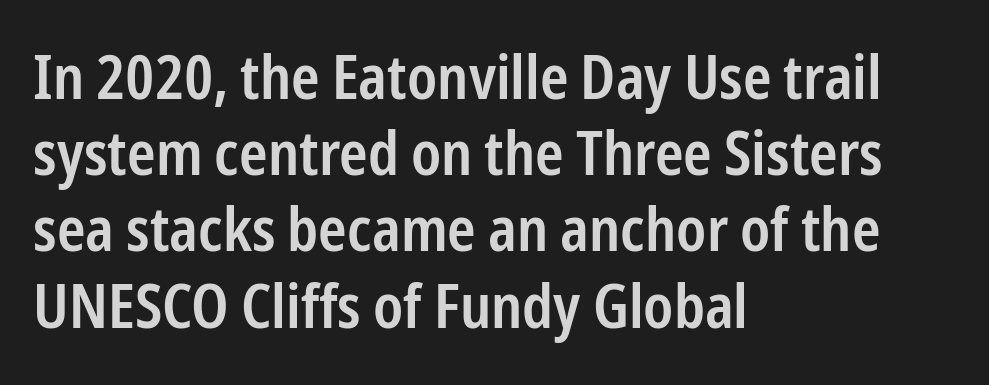
The image shows 61 px semibold, condensed sans-serif type, upright; set left-aligned, normal line spacing (1.25x), normal letter spacing, not underlined; low stroke contrast and a medium x-height.
